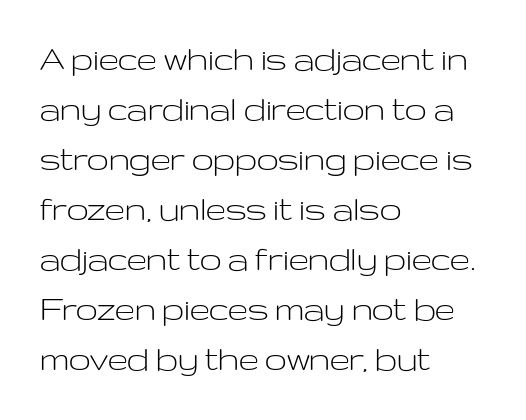
What kind of face is this? One without serifs — a sans. Evenly set lines give the paragraph a standard silhouette. Descenders hang freely into open space. No extra ink here — the face is not bold.
